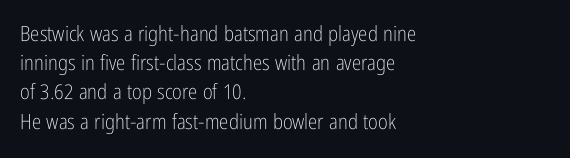
{"italic": "no", "bold": "no", "underline": "no", "align": "left", "line_spacing": "normal", "line_spacing_ratio": 1.39, "letter_spacing": "normal", "letter_spacing_em": 0.0, "glyph_px": 21}
